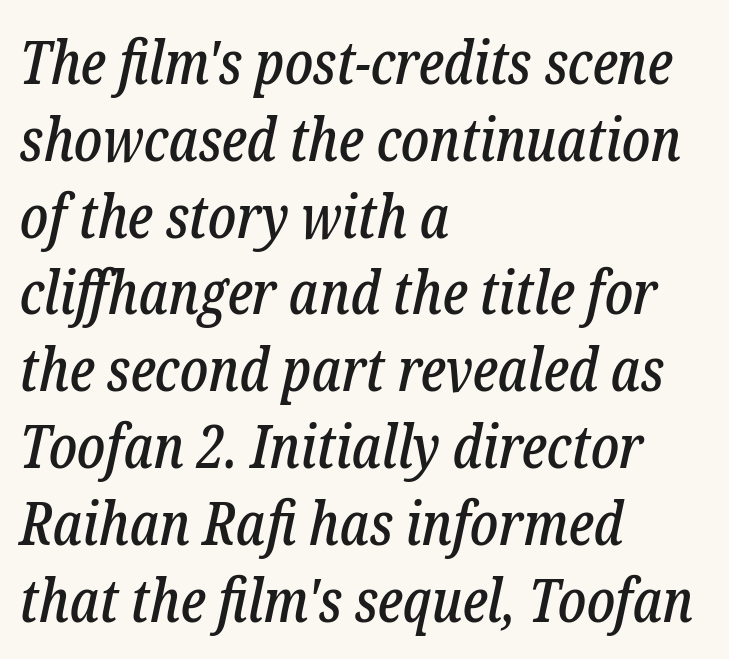
Q: Is the text italic (slanted)? A: Yes, it leans right by about 12 degrees.
Q: Is the typeface a serif or a sans-serif typeface? A: Serif.
Q: Is the text underlined? A: No.
Q: How is the paragraph aligned? A: Left-aligned.
Q: Is the spacing between letters normal or unusually wide? A: Normal.
Q: Is the spacing between lines tight, normal or loose? A: Normal.
Q: Width (condensed, normal, or wide)? A: Condensed.
Q: Stroke contrast? A: Low.
Q: x-height? A: Medium.
Q: Monospaced? A: No.
